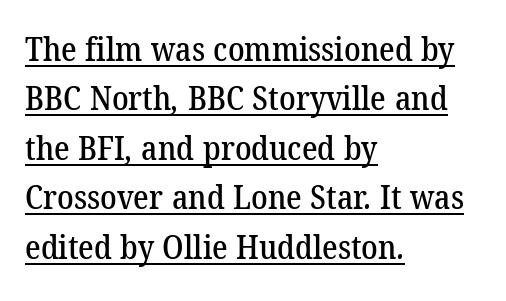
The image shows 33 px serif type; set left-aligned, normal line spacing (1.5x), normal letter spacing, underlined; low stroke contrast and a medium x-height.
